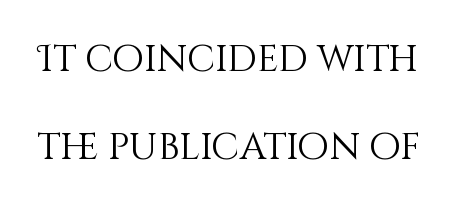
The image shows 37 px light type, upright; set loose line spacing (2.38x), normal letter spacing, not underlined; medium stroke contrast and a large x-height.
